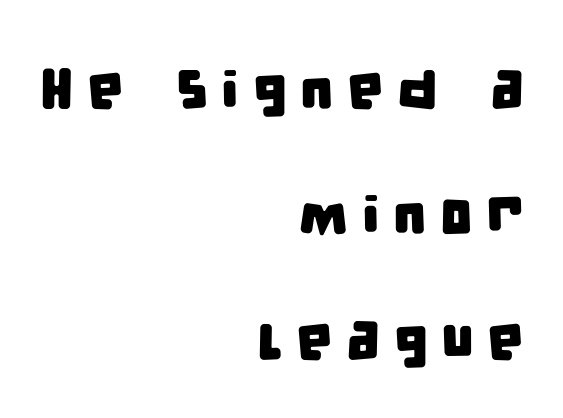
Q: Is the typeface a serif or a sans-serif typeface? A: Sans-serif.
Q: Is the text underlined? A: No.
Q: How is the paragraph aligned? A: Right-aligned.
Q: Is the spacing between letters normal or unusually wide? A: Unusually wide.
Q: Is the spacing between lines tight, normal or loose? A: Loose.
Q: Width (condensed, normal, or wide)? A: Condensed.
Q: Stroke contrast? A: Low.
Q: x-height? A: Large.
Q: Monospaced? A: No.
